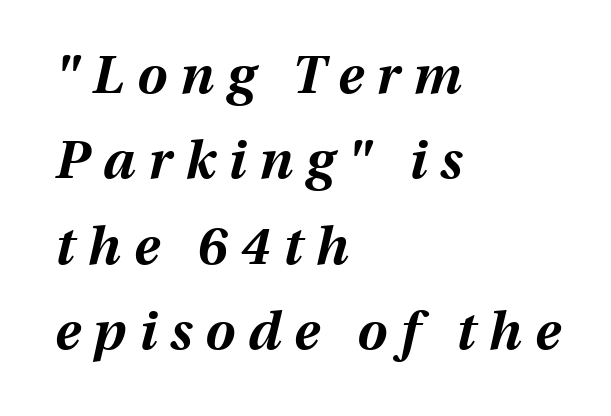
Q: Is the text bold? A: Yes.
Q: Is the text italic (slanted)? A: Yes, it leans right by about 13 degrees.
Q: Is the text underlined? A: No.
Q: How is the paragraph aligned? A: Left-aligned.
Q: Is the spacing between letters normal or unusually wide? A: Unusually wide.
Q: Is the spacing between lines tight, normal or loose? A: Normal.
Q: Width (condensed, normal, or wide)? A: Normal.
Q: Stroke contrast? A: Medium.
Q: x-height? A: Medium.
Q: Monospaced? A: No.
